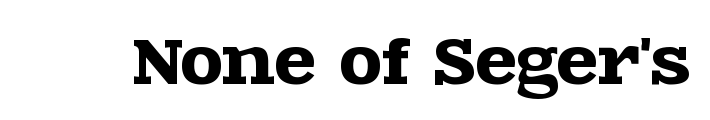
Looks like regular typesetting: each glyph gets only the width it needs. Words float on clear page, feet unadorned. Check where the strokes stop: tiny serifs finish them off. The axis of the letterforms is exactly vertical. Observe the ordinary spacing: letters are neighbours, not strangers.
